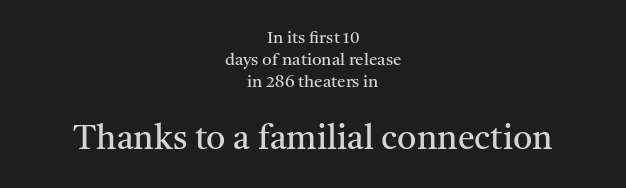
The paragraph shown floats in the horizontal middle. Letterform terminals end in serifs throughout the passage. Ascenders rise straight up at ninety degrees. Is this a fixed-width face? No — the glyphs have proportional, varying widths.
